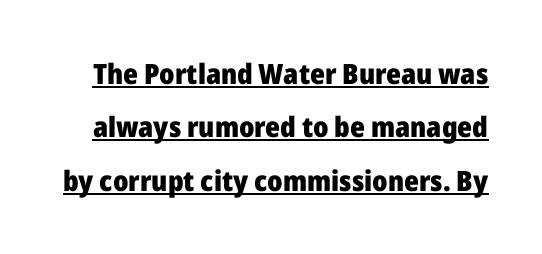
Q: Is the text bold? A: Yes.
Q: Is the text italic (slanted)? A: No, it is upright.
Q: Is the typeface a serif or a sans-serif typeface? A: Sans-serif.
Q: Is the text underlined? A: Yes.
Q: Is the spacing between letters normal or unusually wide? A: Normal.
Q: Is the spacing between lines tight, normal or loose? A: Loose.
Q: Width (condensed, normal, or wide)? A: Normal.
Q: Stroke contrast? A: Low.
Q: x-height? A: Medium.
Q: Monospaced? A: No.
